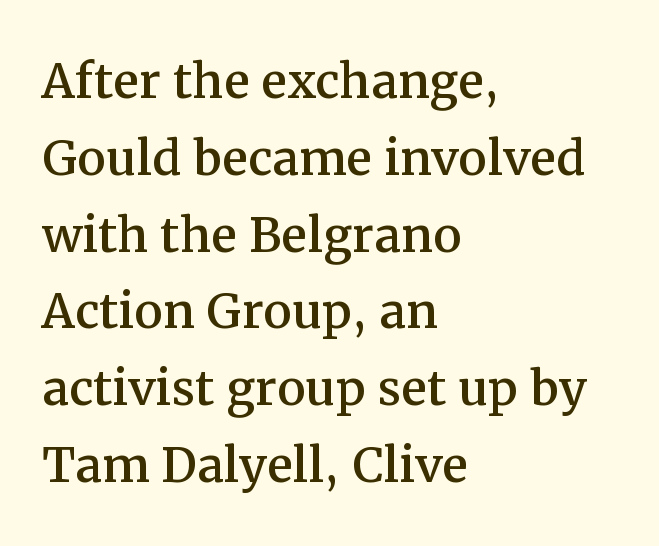
The image shows 64 px serif type, upright; set left-aligned, line spacing 1.2x, normal letter spacing, not underlined; medium stroke contrast and a medium x-height.
